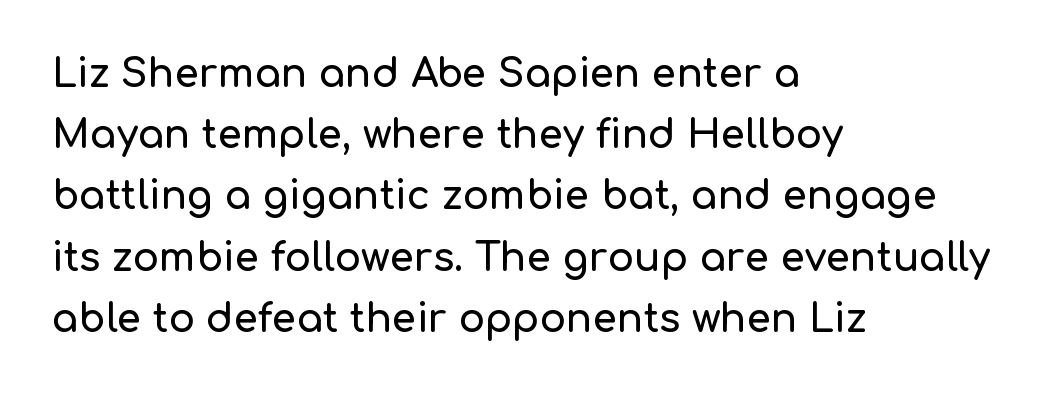
Q: Is the text italic (slanted)? A: No, it is upright.
Q: Is the typeface a serif or a sans-serif typeface? A: Sans-serif.
Q: Is the text underlined? A: No.
Q: How is the paragraph aligned? A: Left-aligned.
Q: Is the spacing between letters normal or unusually wide? A: Normal.
Q: Is the spacing between lines tight, normal or loose? A: Normal.
Q: Width (condensed, normal, or wide)? A: Normal.
Q: Stroke contrast? A: Low.
Q: x-height? A: Medium.
Q: Monospaced? A: No.
